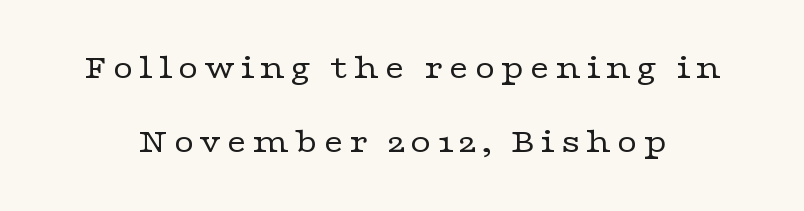
{"serif": "yes", "italic": "no", "bold": "no", "weight": "regular", "width": "wide", "stroke_contrast": "low", "x_height": "medium", "monospaced": "no", "underline": "no", "line_spacing": "loose", "line_spacing_ratio": 2.11, "glyph_px": 35}
